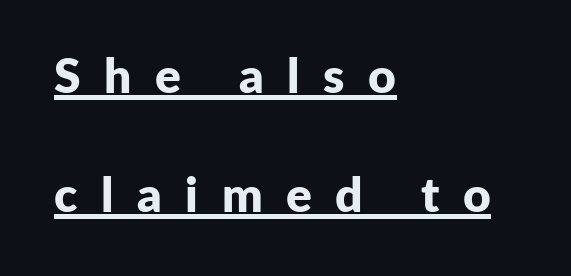
Whoever set this chose breathing room over compactness in the vertical rhythm. Looks like regular typesetting: each glyph gets only the width it needs. There is plenty of visible air inserted between adjacent glyphs. Is the block centered? No — it sits flush against the left margin. The string is rendered with underlining switched on. The glyphs in this specimen are sans serif.
